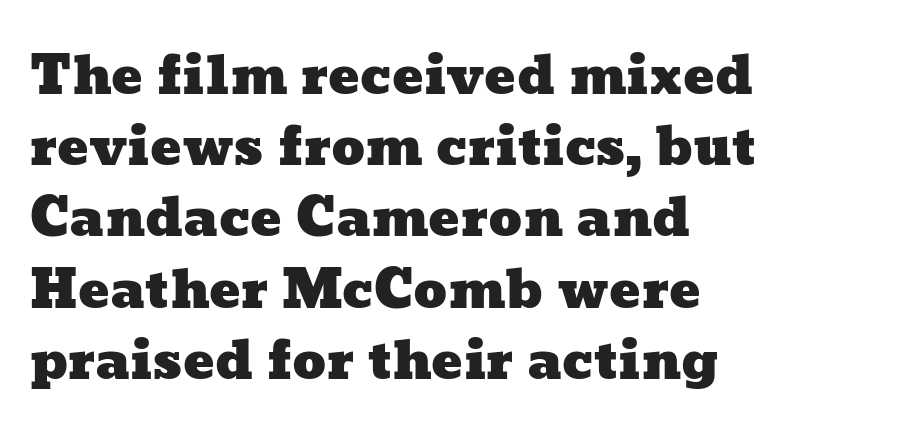
Letter spacing: default. Nobody drew a line under any word here. Rows of type keep a routine distance in the vertical direction. The passage is arranged the way most books set body copy — flush left.
